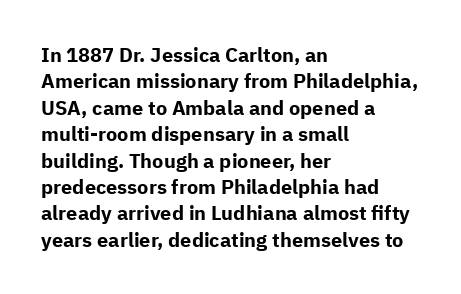
{"italic": "no", "bold": "yes", "underline": "no", "align": "left", "line_spacing": "normal", "line_spacing_ratio": 1.32, "letter_spacing": "normal", "letter_spacing_em": 0.0, "glyph_px": 20}
